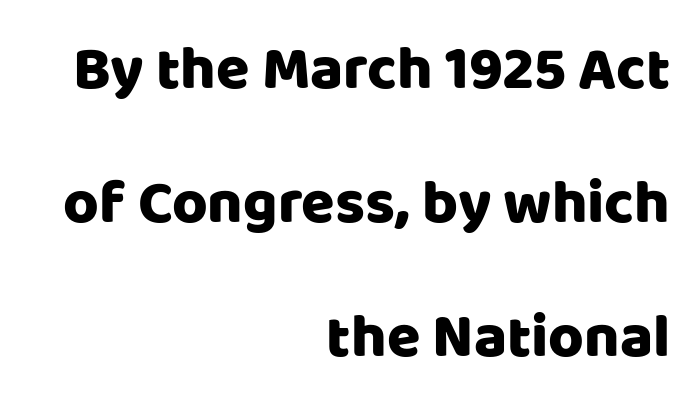
The compositor pushed each line to the right boundary. Spacing verdict: proportional, widths tailored to each character. Unmarked baselines from the first word to the last. Successive baselines arrive slowly, with a big drop between each. Each word holds together tightly as a unit, with standard inter-letter gaps. A typesetter would label this face a sans.
